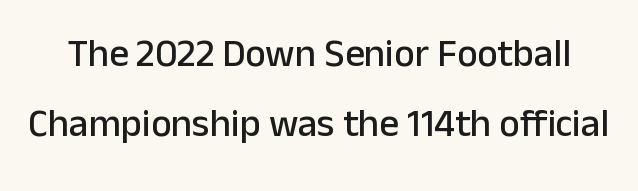
{"serif": "no", "italic": "no", "width": "normal", "stroke_contrast": "low", "x_height": "medium", "monospaced": "no", "underline": "no", "line_spacing_ratio": 1.79, "letter_spacing": "normal", "letter_spacing_em": 0.0, "glyph_px": 39}
